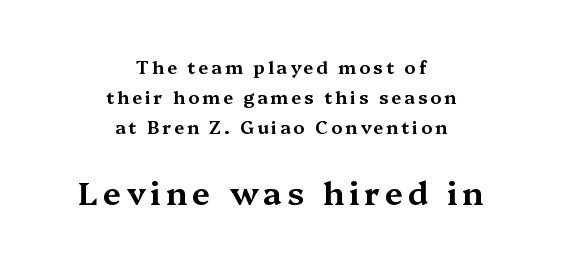
{"serif": "yes", "italic": "no", "width": "wide", "stroke_contrast": "medium", "x_height": "medium", "monospaced": "no", "underline": "no", "align": "center", "line_spacing": "normal", "line_spacing_ratio": 1.68, "larger_block": "second", "size_ratio": 1.78, "glyph_px": 32}
